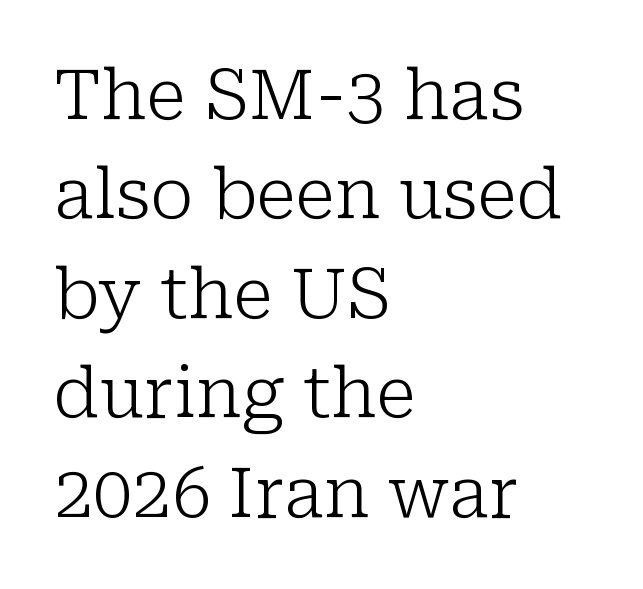
The image shows 70 px light serif type, upright; set left-aligned, normal line spacing (1.42x), normal letter spacing, not underlined; low stroke contrast and a medium x-height.
